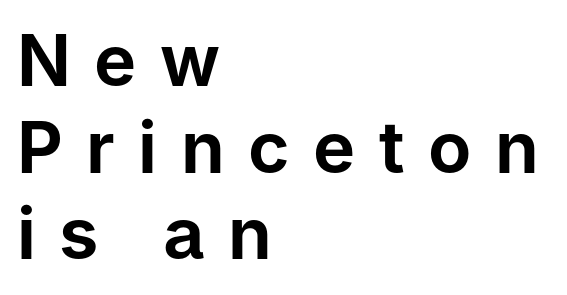
Q: Is the text italic (slanted)? A: No, it is upright.
Q: Is the typeface a serif or a sans-serif typeface? A: Sans-serif.
Q: Is the text underlined? A: No.
Q: How is the paragraph aligned? A: Left-aligned.
Q: Is the spacing between letters normal or unusually wide? A: Unusually wide.
Q: Width (condensed, normal, or wide)? A: Normal.
Q: Stroke contrast? A: Low.
Q: x-height? A: Medium.
Q: Monospaced? A: No.
